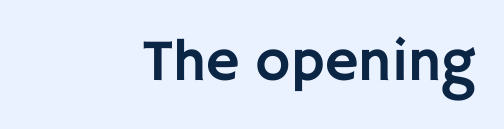
Every character sits straight up, as roman type does. Where is the straight margin? On the right. The typeface chosen for these lines omits serifs. This sample has the flowing, uneven cadence of proportional lettering. The glyphs are unaccompanied by any horizontal stroke below them.
